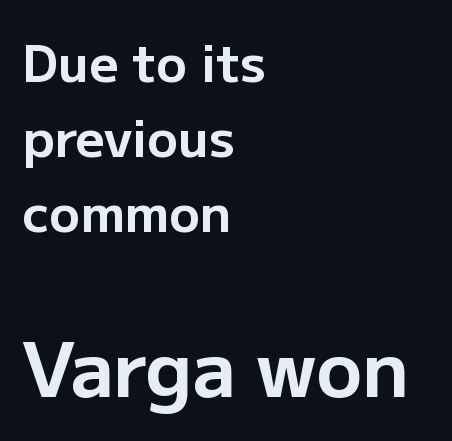
{"serif": "no", "italic": "no", "bold": "yes", "weight": "bold", "width": "normal", "stroke_contrast": "low", "x_height": "medium", "monospaced": "no", "underline": "no", "align": "left", "line_spacing": "normal", "line_spacing_ratio": 1.47, "letter_spacing": "normal", "letter_spacing_em": 0.0, "larger_block": "second", "size_ratio": 1.49, "glyph_px": 76}
